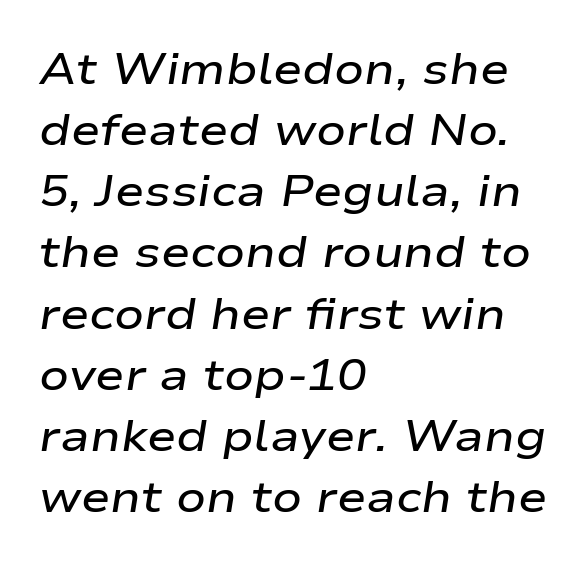
Q: Is the text bold? A: Semi-bold.
Q: Is the text italic (slanted)? A: Yes, it leans right by about 9 degrees.
Q: Is the text underlined? A: No.
Q: How is the paragraph aligned? A: Left-aligned.
Q: Is the spacing between letters normal or unusually wide? A: Normal.
Q: Is the spacing between lines tight, normal or loose? A: Normal.
Q: Width (condensed, normal, or wide)? A: Wide.
Q: Stroke contrast? A: Low.
Q: x-height? A: Medium.
Q: Monospaced? A: No.
